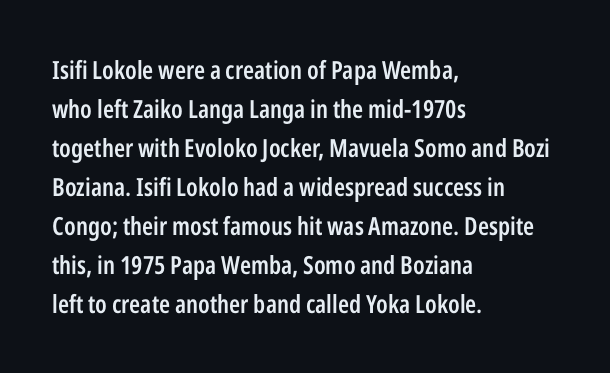
{"italic": "no", "bold": "semi", "underline": "no", "align": "left", "line_spacing": "normal", "line_spacing_ratio": 1.56, "letter_spacing": "normal", "letter_spacing_em": 0.0, "glyph_px": 25}
